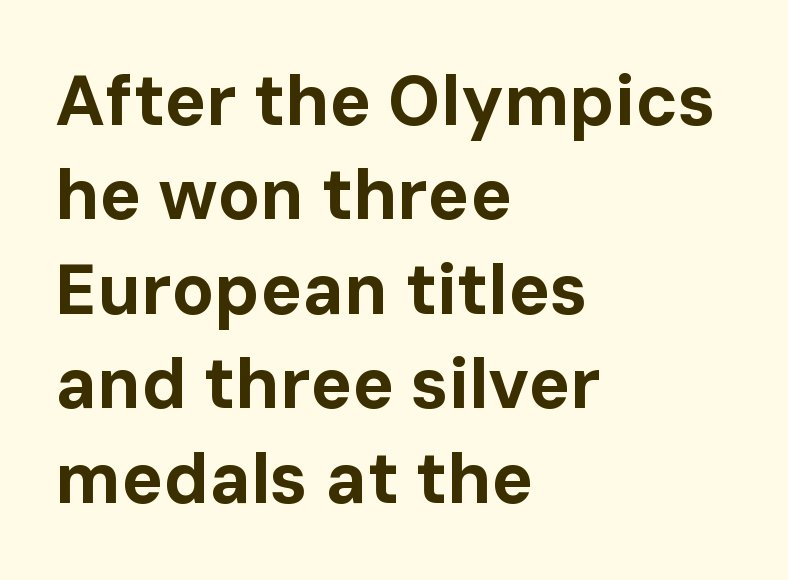
The image shows 70 px bold sans-serif type, upright; set left-aligned, normal line spacing (1.35x), normal letter spacing, not underlined; low stroke contrast and a medium x-height.
